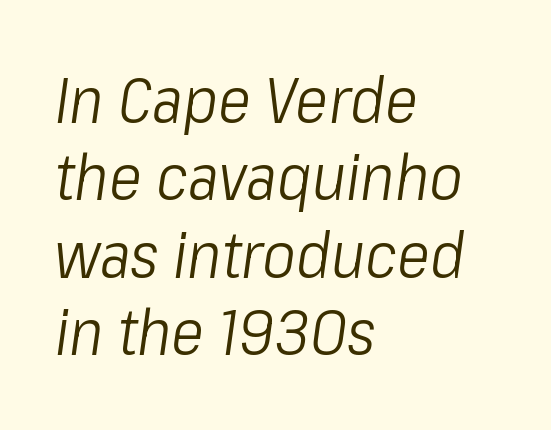
Q: Is the text bold? A: No.
Q: Is the text italic (slanted)? A: Yes, it leans right by about 8 degrees.
Q: Is the text underlined? A: No.
Q: How is the paragraph aligned? A: Left-aligned.
Q: Is the spacing between letters normal or unusually wide? A: Normal.
Q: Width (condensed, normal, or wide)? A: Condensed.
Q: Stroke contrast? A: Low.
Q: x-height? A: Medium.
Q: Monospaced? A: No.
